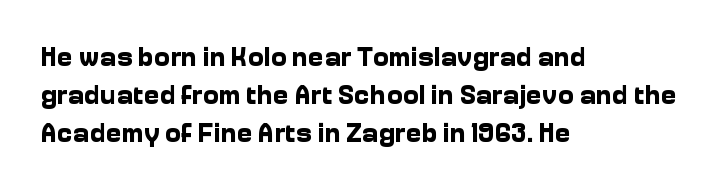
Q: Is the text bold? A: Yes.
Q: Is the text italic (slanted)? A: No, it is upright.
Q: Is the text underlined? A: No.
Q: How is the paragraph aligned? A: Left-aligned.
Q: Is the spacing between letters normal or unusually wide? A: Normal.
Q: Is the spacing between lines tight, normal or loose? A: Normal.
